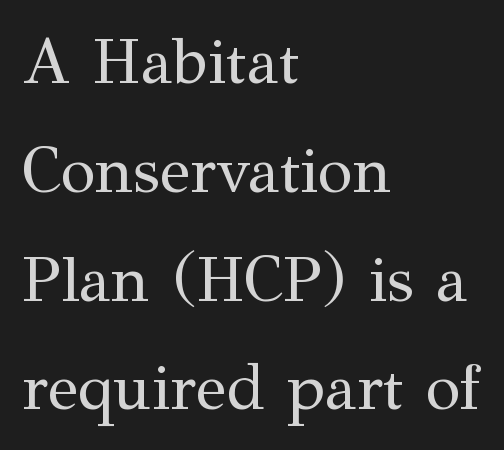
{"serif": "yes", "italic": "no", "bold": "no", "weight": "regular", "width": "normal", "stroke_contrast": "medium", "x_height": "medium", "monospaced": "no", "underline": "no", "align": "left", "line_spacing": "normal", "line_spacing_ratio": 1.7, "letter_spacing": "normal", "letter_spacing_em": 0.0, "glyph_px": 64}
